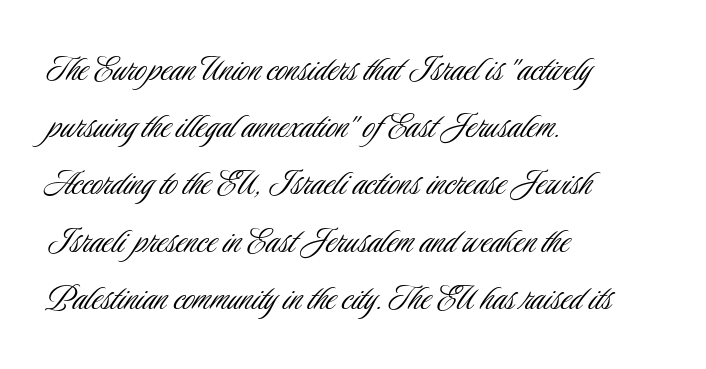
Q: Is the text bold? A: No.
Q: Is the text italic (slanted)? A: Yes.
Q: Is the typeface a serif or a sans-serif typeface? A: Sans-serif.
Q: Is the text underlined? A: No.
Q: How is the paragraph aligned? A: Left-aligned.
Q: Is the spacing between letters normal or unusually wide? A: Normal.
Q: Is the spacing between lines tight, normal or loose? A: Normal.
Q: Width (condensed, normal, or wide)? A: Condensed.
Q: Stroke contrast? A: Low.
Q: x-height? A: Small.
Q: Monospaced? A: No.
